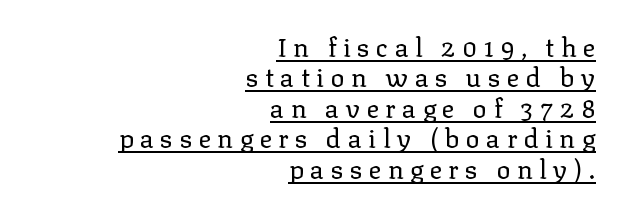
{"italic": "no", "bold": "no", "underline": "yes", "align": "right", "line_spacing_ratio": 1.17, "letter_spacing": "wide", "letter_spacing_em": 0.25, "glyph_px": 26}
